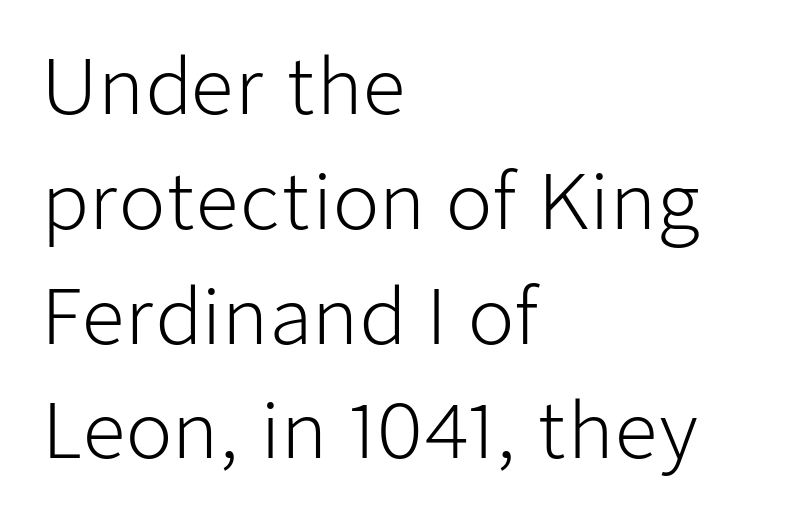
The image shows 76 px light sans-serif type, upright; set left-aligned, normal line spacing (1.51x), normal letter spacing, not underlined; low stroke contrast and a medium x-height.
